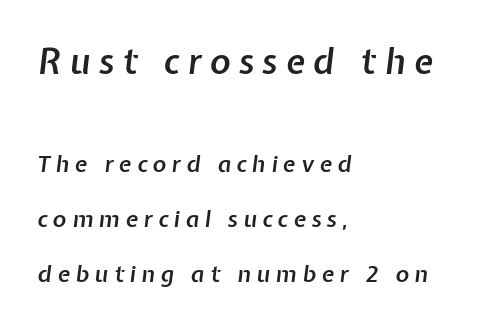
The image shows 35 px semibold type, italic (leaning right); set left-aligned, loose line spacing (2.38x), unusually wide letter spacing (+0.24 em), not underlined; the first (top) block is 1.52x larger; low stroke contrast and a medium x-height.
